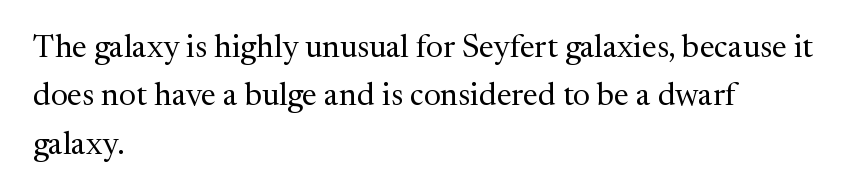
The characters are drawn with everyday or finer stroke widths. To sum up the face: it has serifs. This sample uses an upright cut, with every glyph sitting square on the baseline. Each word holds together tightly as a unit, with standard inter-letter gaps.
